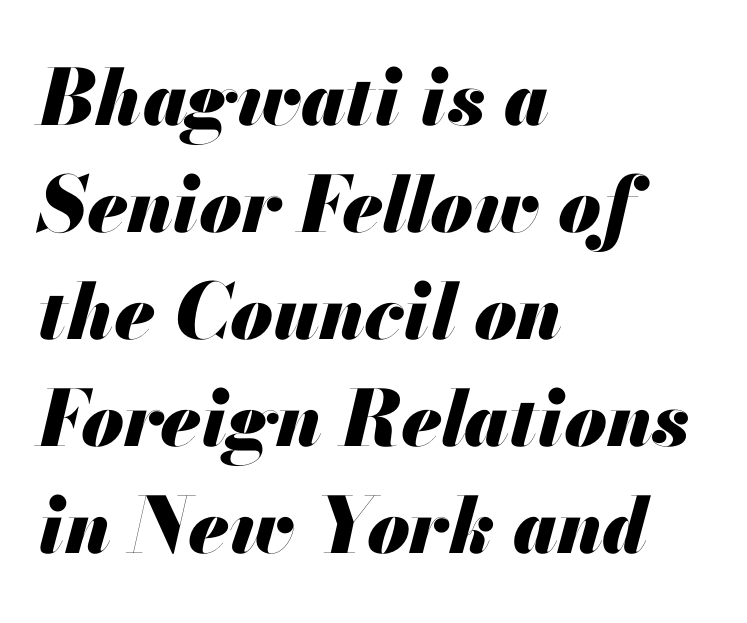
The image shows 77 px heavy type, italic (leaning right); set left-aligned, normal line spacing (1.39x), normal letter spacing, not underlined; medium stroke contrast and a small x-height.
